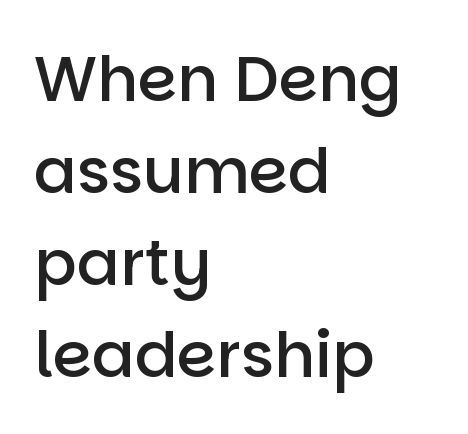
{"serif": "no", "italic": "no", "bold": "semi", "weight": "semibold", "width": "normal", "stroke_contrast": "low", "x_height": "large", "monospaced": "no", "underline": "no", "align": "left", "line_spacing": "normal", "line_spacing_ratio": 1.46, "letter_spacing": "normal", "letter_spacing_em": 0.0, "glyph_px": 63}
